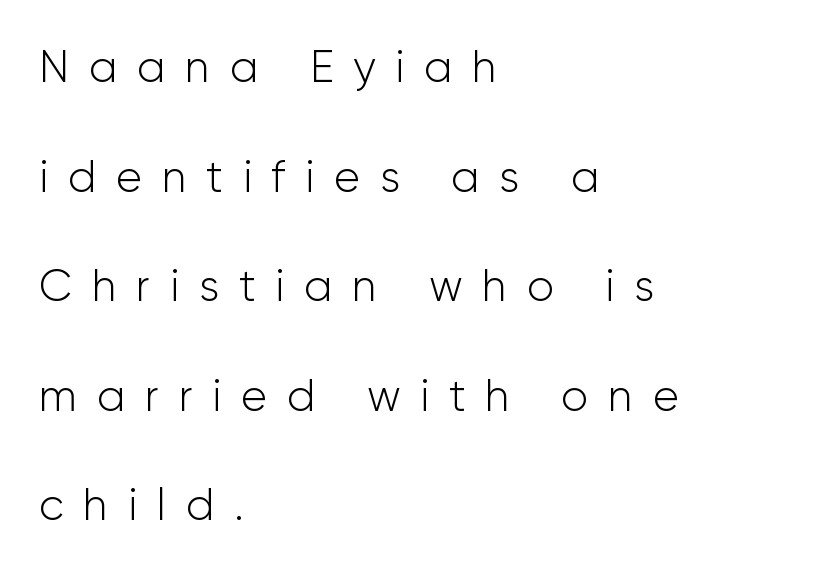
The foot of each line stays bare and open. Short note: letters widely spaced. Counters stay open thanks to moderate or lighter strokes. A great deal of white space separates one row of letters from the next. Is there any slant? The stems are plumb.
